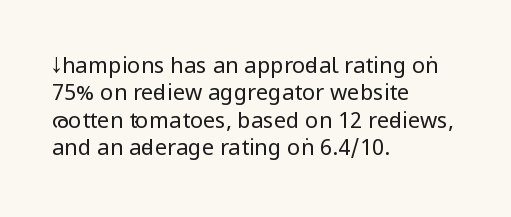
Counters stay open thanks to moderate or lighter strokes. All the whitespace from short lines collects on the right. Normally led — the rows are evenly, conventionally spaced. The glyphs are unaccompanied by any horizontal stroke below them.
